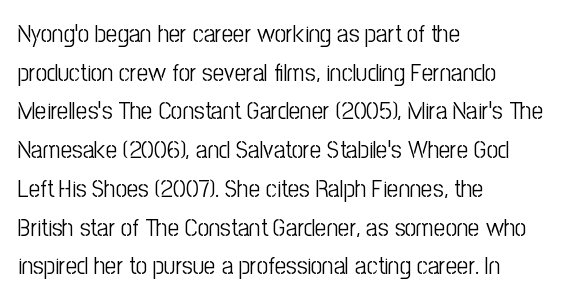
The image shows 25 px text type, upright; set left-aligned, normal line spacing (1.55x), normal letter spacing, not underlined.
